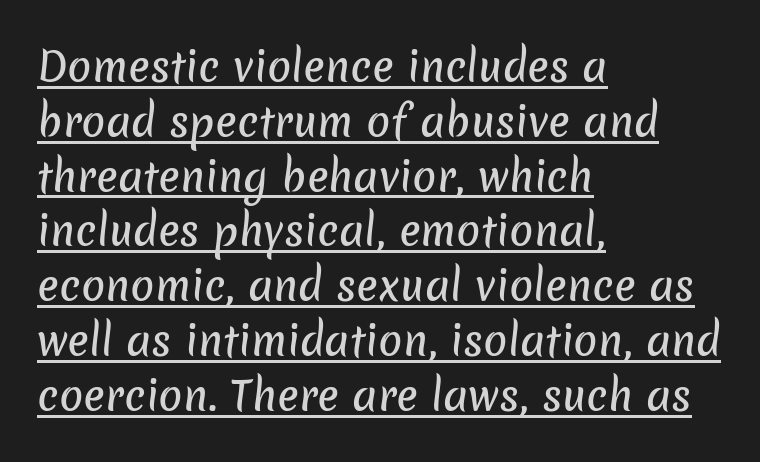
The image shows 40 px sans-serif type; set left-aligned, normal line spacing (1.37x), normal letter spacing, underlined; low stroke contrast and a medium x-height.
